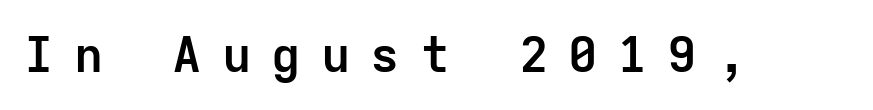
The image shows 49 px semibold sans-serif type, upright, monospaced; set unusually wide letter spacing (+0.41 em), not underlined; low stroke contrast and a medium x-height.
